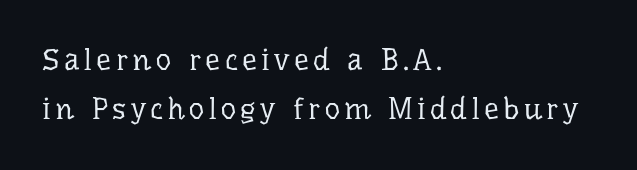
Notice how the stems are strictly vertical — no italics here. The face looks like a standard text weight, possibly lighter. The specimen omits any rule beneath the text block's lines. The leading is moderate, giving the passage an even texture. Is this a fixed-width face? No — the glyphs have proportional, varying widths. The characters display serif detailing at their extremities.
